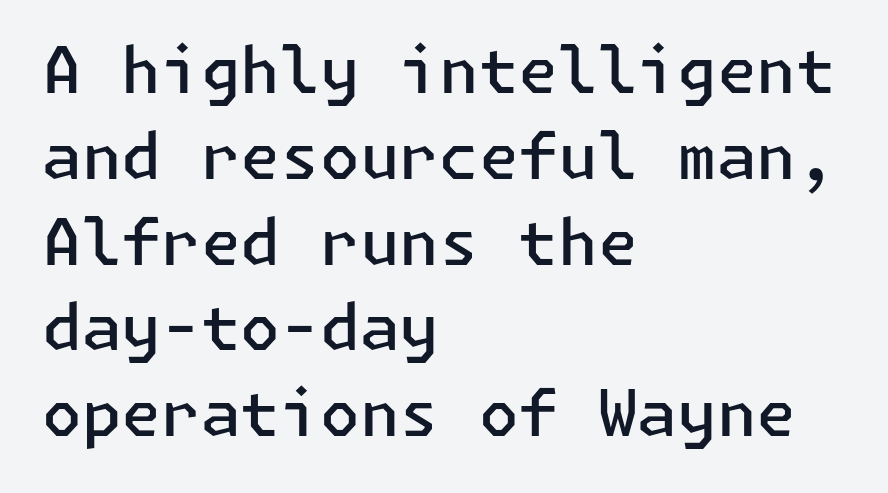
{"serif": "no", "italic": "no", "bold": "semi", "weight": "semibold", "width": "normal", "stroke_contrast": "low", "x_height": "medium", "underline": "no", "align": "left", "line_spacing": "normal", "line_spacing_ratio": 1.34, "letter_spacing": "normal", "letter_spacing_em": 0.0, "glyph_px": 64}
